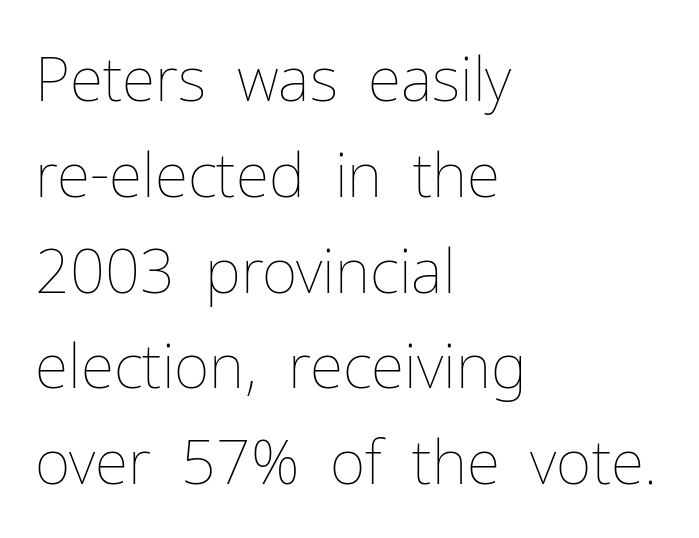
Q: Is the text bold? A: No.
Q: Is the text italic (slanted)? A: No, it is upright.
Q: Is the text underlined? A: No.
Q: How is the paragraph aligned? A: Left-aligned.
Q: Is the spacing between letters normal or unusually wide? A: Normal.
Q: Is the spacing between lines tight, normal or loose? A: Normal.
Q: Width (condensed, normal, or wide)? A: Normal.
Q: Stroke contrast? A: Low.
Q: x-height? A: Medium.
Q: Monospaced? A: No.
